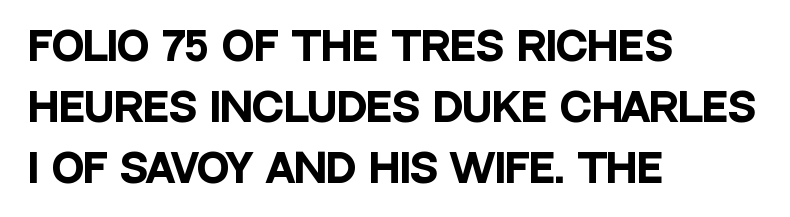
The image shows 39 px heavy, condensed sans-serif type, upright; set left-aligned, normal line spacing (1.56x), normal letter spacing, not underlined; low stroke contrast and a large x-height.
